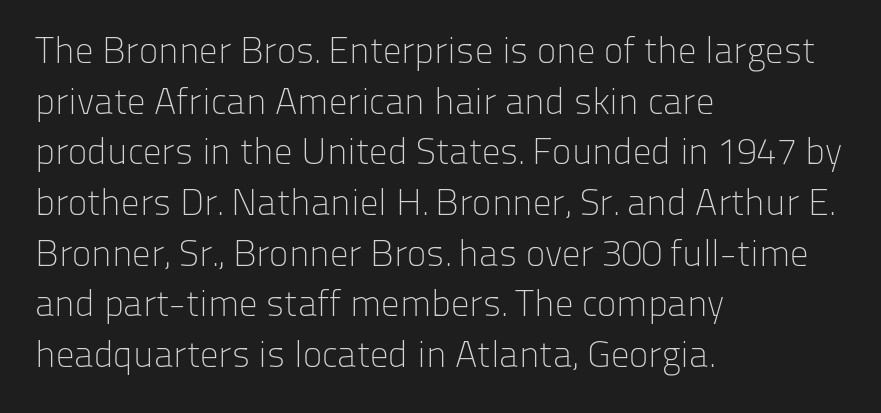
The image shows 37 px light sans-serif type, upright; set left-aligned, normal line spacing (1.37x), normal letter spacing, not underlined; low stroke contrast and a medium x-height.
